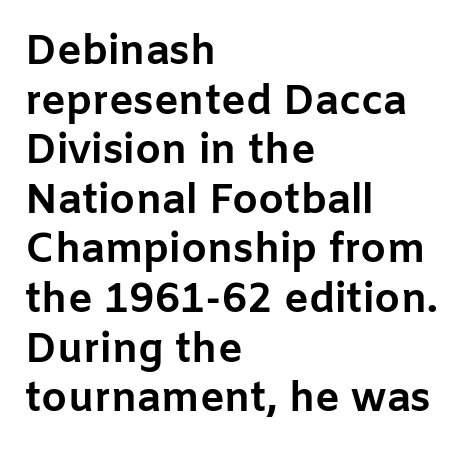
Q: Is the text bold? A: Yes.
Q: Is the text italic (slanted)? A: No, it is upright.
Q: Is the typeface a serif or a sans-serif typeface? A: Sans-serif.
Q: Is the text underlined? A: No.
Q: How is the paragraph aligned? A: Left-aligned.
Q: Is the spacing between letters normal or unusually wide? A: Normal.
Q: Width (condensed, normal, or wide)? A: Normal.
Q: Stroke contrast? A: Low.
Q: x-height? A: Medium.
Q: Monospaced? A: No.
